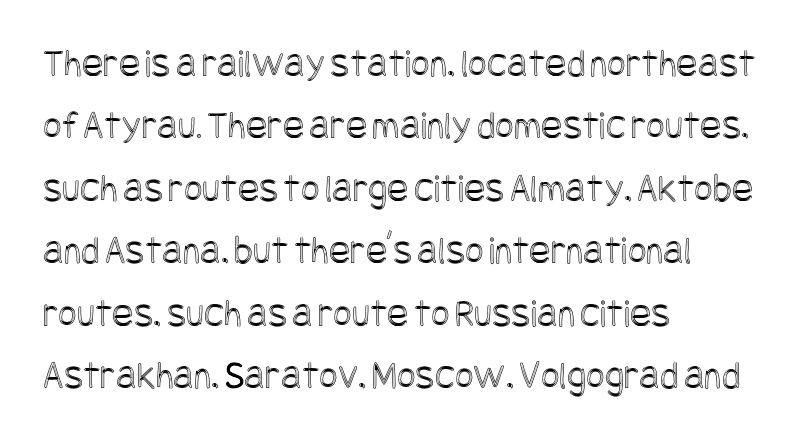
Glyph-to-glyph distance matches everyday printed text. Leading matches the norm, producing a regular column. Check the space under the baseline: it is left empty. Left-aligned paragraph, ragged on the right. Posture: upright roman.
